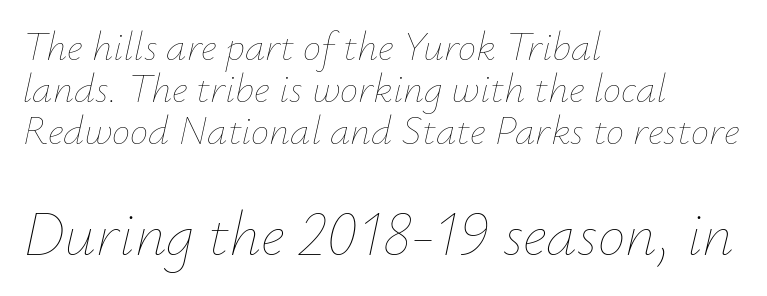
Q: Is the text bold? A: No.
Q: Is the text italic (slanted)? A: Yes, it leans right by about 12 degrees.
Q: Is the text underlined? A: No.
Q: How is the paragraph aligned? A: Left-aligned.
Q: Is the spacing between letters normal or unusually wide? A: Normal.
Q: Is the spacing between lines tight, normal or loose? A: Tight.
Q: Which block of text is set in a larger size, the first (top) or the second (bottom)? A: The second (bottom) one.
Q: Width (condensed, normal, or wide)? A: Normal.
Q: Stroke contrast? A: Low.
Q: x-height? A: Small.
Q: Monospaced? A: No.
